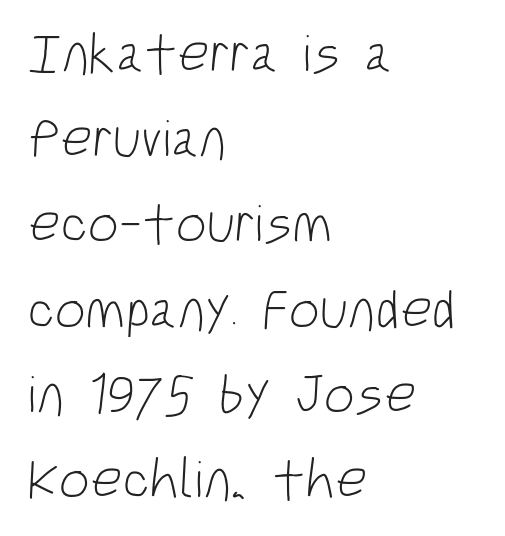
The image shows 55 px light, condensed sans-serif type; set left-aligned, normal line spacing (1.55x), normal letter spacing, not underlined; low stroke contrast and a large x-height.
